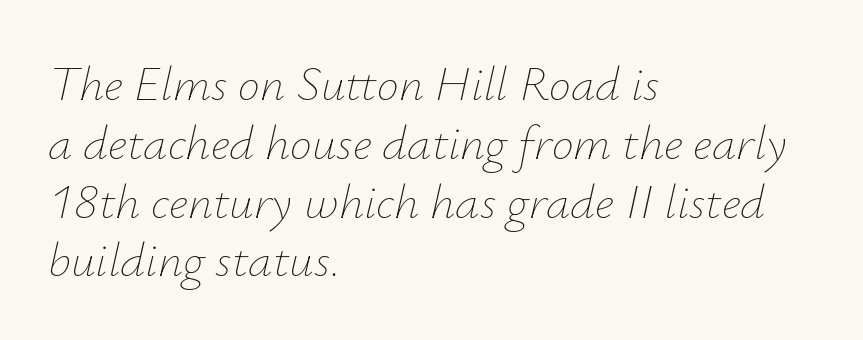
{"italic": "yes", "lean": "right", "slant_degrees": 12, "bold": "no", "weight": "thin", "width": "normal", "stroke_contrast": "low", "x_height": "small", "monospaced": "no", "underline": "no", "align": "left", "line_spacing_ratio": 1.2, "letter_spacing": "normal", "letter_spacing_em": 0.0, "glyph_px": 49}
